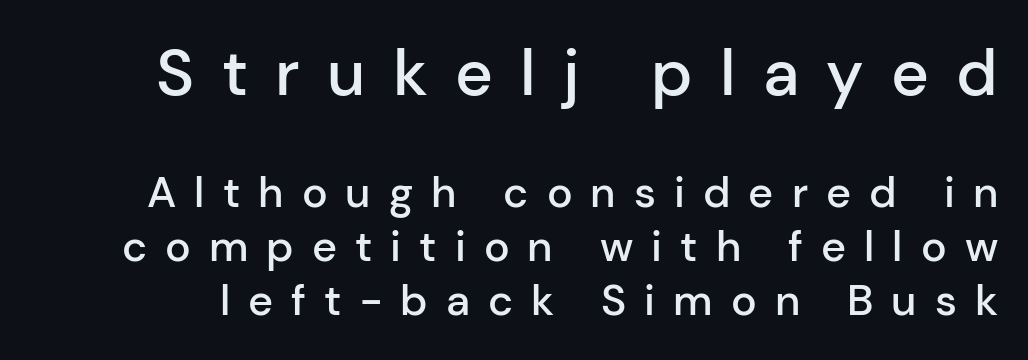
{"serif": "no", "italic": "no", "bold": "semi", "weight": "semibold", "width": "normal", "stroke_contrast": "low", "x_height": "medium", "monospaced": "no", "underline": "no", "line_spacing": "normal", "line_spacing_ratio": 1.26, "letter_spacing": "wide", "letter_spacing_em": 0.42, "larger_block": "first", "size_ratio": 1.51, "glyph_px": 65}
